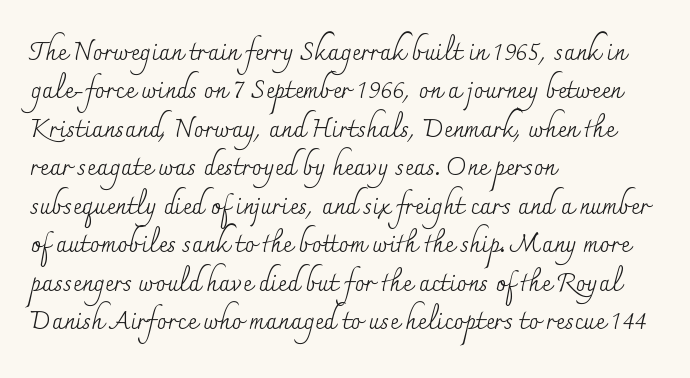
{"bold": "no", "underline": "no", "align": "left", "line_spacing": "normal", "line_spacing_ratio": 1.54, "letter_spacing": "normal", "letter_spacing_em": 0.0, "glyph_px": 25}
